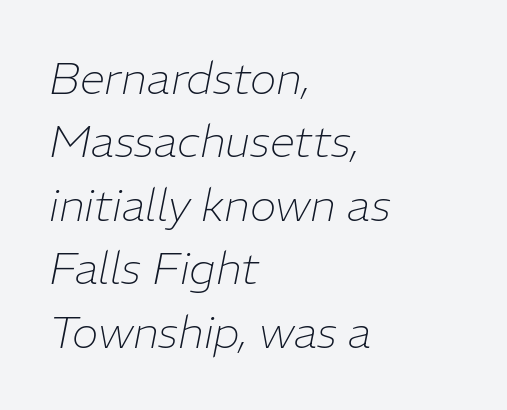
The image shows 45 px thin type, italic (leaning right); set left-aligned, normal line spacing (1.41x), normal letter spacing, not underlined; low stroke contrast and a medium x-height.
